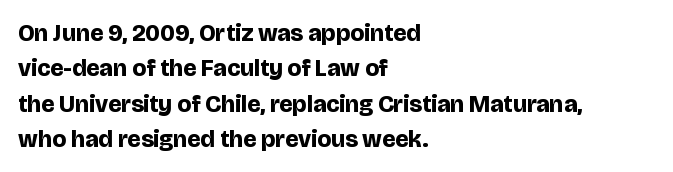
Q: Is the text bold? A: Yes.
Q: Is the text italic (slanted)? A: No, it is upright.
Q: Is the text underlined? A: No.
Q: How is the paragraph aligned? A: Left-aligned.
Q: Is the spacing between letters normal or unusually wide? A: Normal.
Q: Is the spacing between lines tight, normal or loose? A: Normal.
